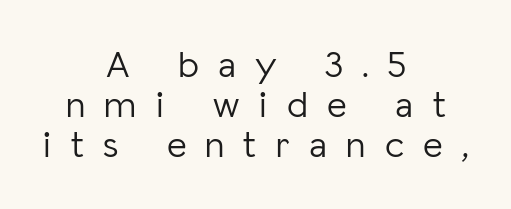
Q: Is the text bold? A: No.
Q: Is the text italic (slanted)? A: No, it is upright.
Q: Is the typeface a serif or a sans-serif typeface? A: Sans-serif.
Q: Is the text underlined? A: No.
Q: How is the paragraph aligned? A: Centered.
Q: Is the spacing between letters normal or unusually wide? A: Unusually wide.
Q: Is the spacing between lines tight, normal or loose? A: Tight.
Q: Width (condensed, normal, or wide)? A: Normal.
Q: Stroke contrast? A: Low.
Q: x-height? A: Medium.
Q: Monospaced? A: No.
